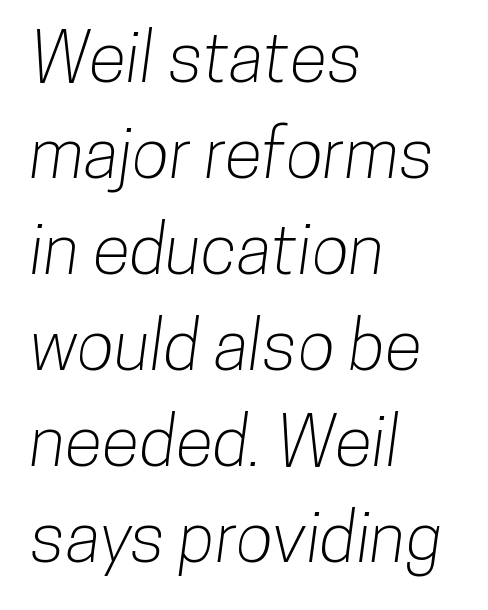
{"serif": "no", "width": "condensed", "stroke_contrast": "low", "x_height": "medium", "monospaced": "no", "underline": "no", "align": "left", "line_spacing": "normal", "line_spacing_ratio": 1.39, "letter_spacing": "normal", "letter_spacing_em": 0.0, "glyph_px": 69}
